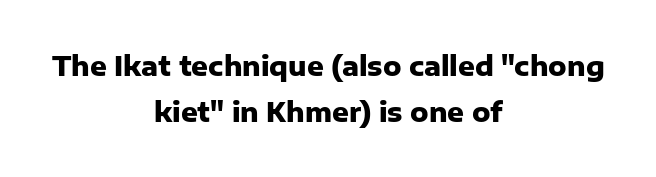
{"italic": "no", "bold": "yes", "underline": "no", "align": "center", "line_spacing_ratio": 1.76, "letter_spacing": "normal", "letter_spacing_em": 0.0, "glyph_px": 26}
